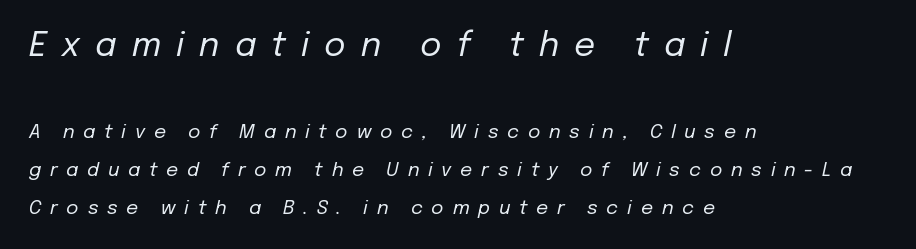
The image shows 33 px regular-weight type, italic (leaning right); set left-aligned, loose line spacing (2.01x), unusually wide letter spacing (+0.46 em), not underlined; the first (top) block is 1.74x larger; low stroke contrast and a medium x-height.
